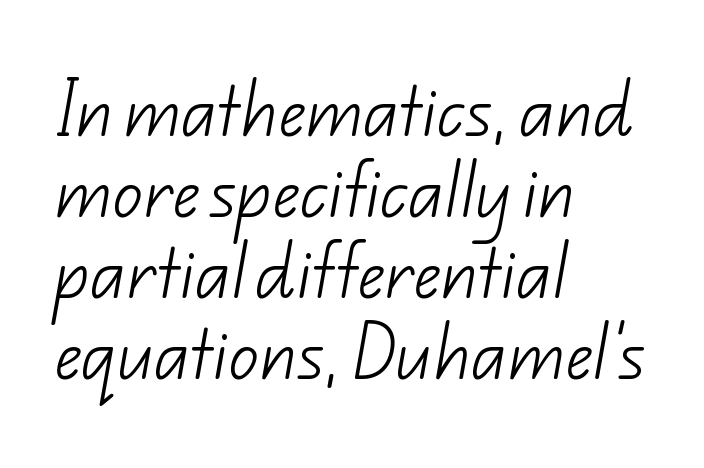
The image shows 60 px light sans-serif type; set left-aligned, normal line spacing (1.35x), normal letter spacing, not underlined; low stroke contrast and a small x-height.
